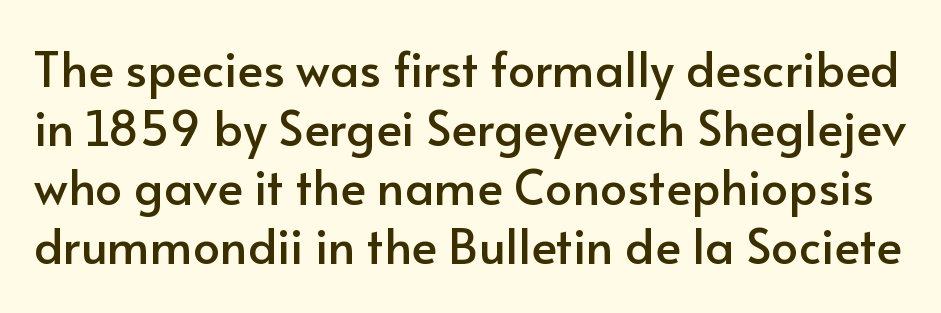
Style check: upright. Observe the absence of serifs on each vertical stroke in this sample. The space directly below the letters is spotless. Do the characters align in a grid? No, the font is proportional. Nothing unusual about the tracking: characters are spaced as the font intends.
